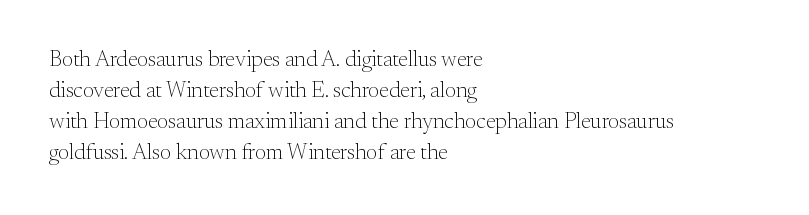
{"italic": "no", "bold": "no", "underline": "no", "align": "left", "line_spacing": "normal", "line_spacing_ratio": 1.41, "letter_spacing": "normal", "letter_spacing_em": 0.0, "glyph_px": 22}
